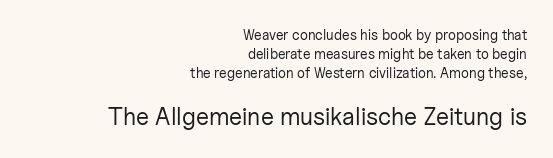
{"italic": "no", "bold": "no", "underline": "no", "align": "right", "line_spacing": "normal", "line_spacing_ratio": 1.34, "letter_spacing": "normal", "letter_spacing_em": 0.0, "larger_block": "second", "size_ratio": 1.71, "glyph_px": 24}
